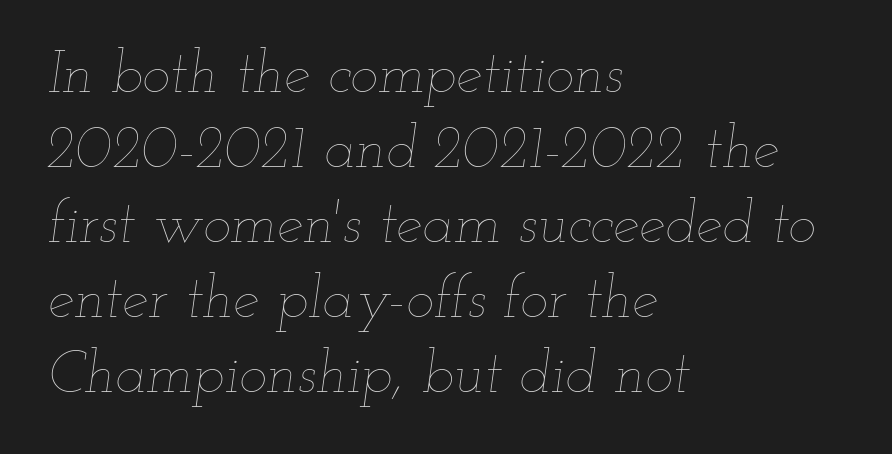
Q: Is the text bold? A: No.
Q: Is the text italic (slanted)? A: Yes, it leans right by about 12 degrees.
Q: Is the text underlined? A: No.
Q: How is the paragraph aligned? A: Left-aligned.
Q: Is the spacing between letters normal or unusually wide? A: Normal.
Q: Is the spacing between lines tight, normal or loose? A: Normal.
Q: Width (condensed, normal, or wide)? A: Wide.
Q: Stroke contrast? A: Low.
Q: x-height? A: Small.
Q: Monospaced? A: No.
